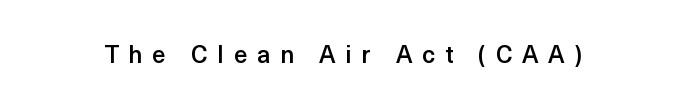
{"italic": "no", "bold": "semi", "underline": "no", "letter_spacing": "wide", "letter_spacing_em": 0.41, "glyph_px": 24}
